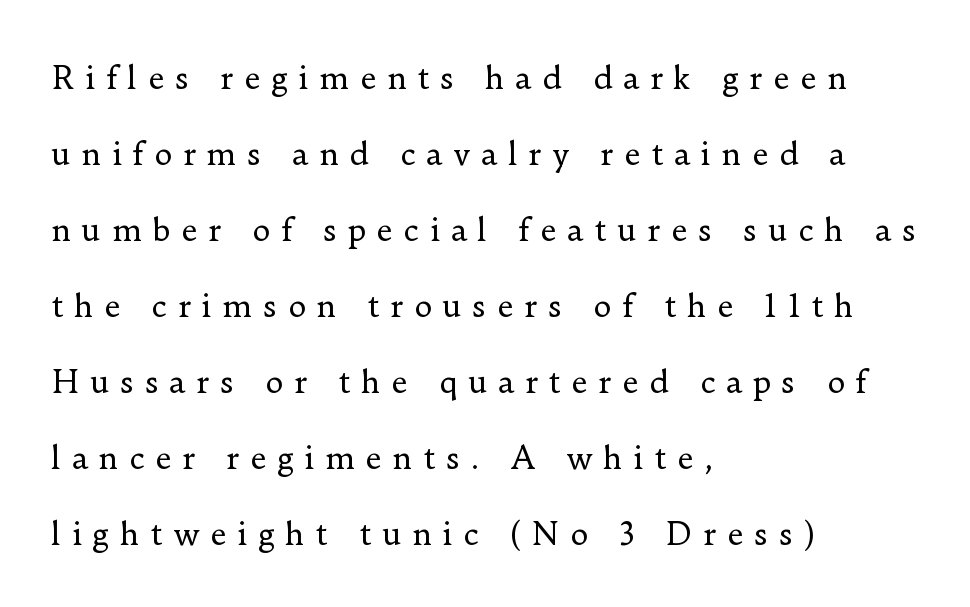
{"serif": "yes", "italic": "no", "bold": "no", "weight": "regular", "width": "normal", "stroke_contrast": "low", "x_height": "small", "monospaced": "no", "underline": "no", "align": "left", "line_spacing": "loose", "line_spacing_ratio": 2.45, "letter_spacing": "wide", "letter_spacing_em": 0.34, "glyph_px": 31}
